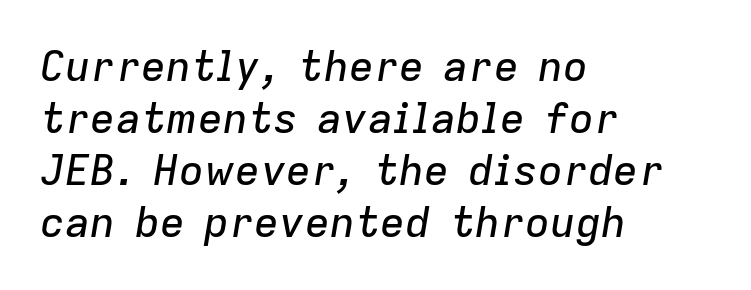
{"italic": "yes", "lean": "right", "slant_degrees": 9, "width": "normal", "stroke_contrast": "low", "x_height": "medium", "monospaced": "no", "underline": "no", "align": "left", "line_spacing_ratio": 1.24, "letter_spacing": "normal", "letter_spacing_em": 0.0, "glyph_px": 42}
